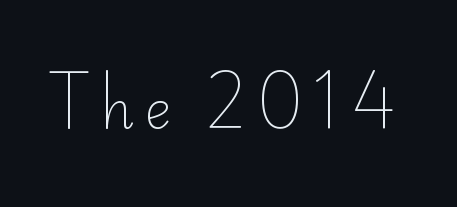
The face looks like a standard text weight, possibly lighter. These lines are rendered in a variable-pitch font. Bare-footed words on every line. You can tell it's not italic because the verticals are truly vertical. The designer went with a sans here, leaving each stem footless.
